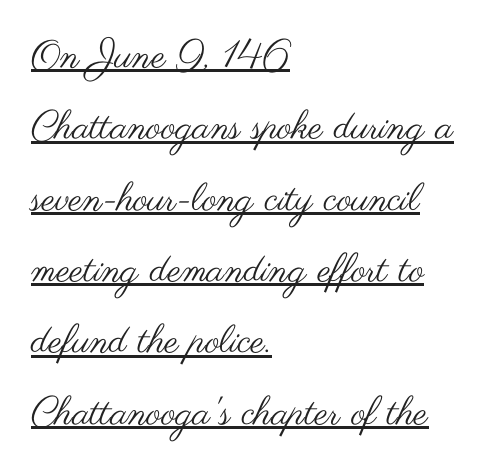
The image shows 39 px regular-weight, wide sans-serif type; set left-aligned, line spacing 1.83x, normal letter spacing, underlined; medium stroke contrast and a small x-height.
